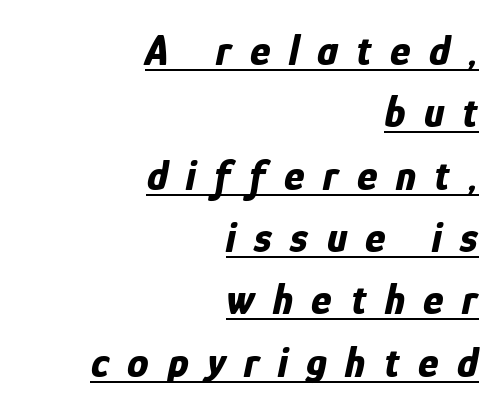
{"italic": "yes", "lean": "right", "slant_degrees": 12, "bold": "yes", "weight": "bold", "width": "condensed", "stroke_contrast": "low", "x_height": "medium", "monospaced": "no", "underline": "yes", "align": "right", "line_spacing": "normal", "line_spacing_ratio": 1.45, "letter_spacing": "wide", "letter_spacing_em": 0.43, "glyph_px": 43}
